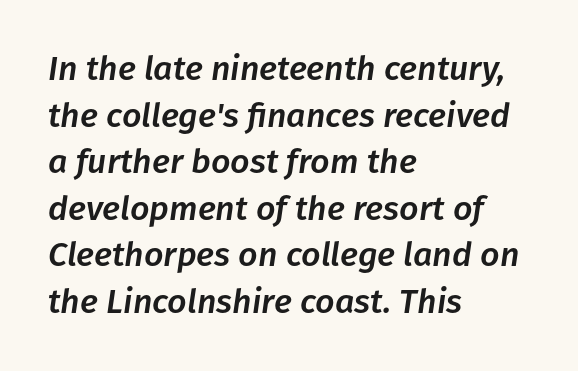
The passage shown is not underscored anywhere. The block of text has a typical density, with ordinary space between rows. Each letter keeps its own natural width here, so spacing adapts to shape. Spacing between characters is what you'd get straight out of the box. These lines were composed using italics.
